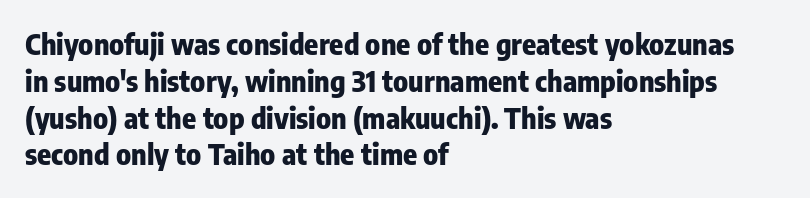
Its strokes are broad and dark, the hallmark of bold type. Compared with typical paragraphs, the rows here are spaced about the same. Serif or sans? Sans — the stroke terminals are bare. Check the space under the baseline: it is left empty. Proportional: the letters do not fall into vertical columns. Words appear dense and cohesive because spacing is normal.
